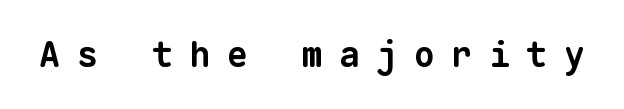
{"serif": "no", "bold": "yes", "weight": "bold", "width": "normal", "stroke_contrast": "low", "x_height": "medium", "monospaced": "yes", "underline": "no", "letter_spacing": "wide", "letter_spacing_em": 0.47, "glyph_px": 35}
